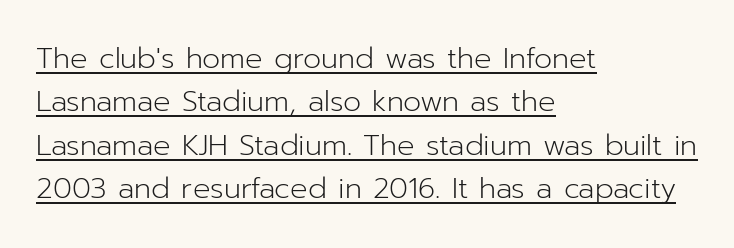
{"serif": "no", "italic": "no", "bold": "no", "weight": "light", "width": "normal", "stroke_contrast": "low", "x_height": "medium", "monospaced": "no", "underline": "yes", "align": "left", "line_spacing": "normal", "line_spacing_ratio": 1.5, "letter_spacing": "normal", "letter_spacing_em": 0.0, "glyph_px": 29}
